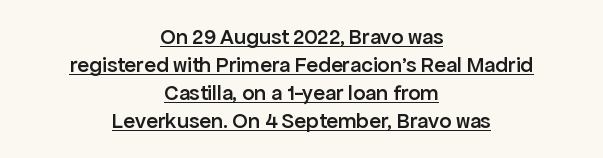
Q: Is the text bold? A: Semi-bold.
Q: Is the text italic (slanted)? A: No, it is upright.
Q: Is the text underlined? A: Yes.
Q: How is the paragraph aligned? A: Centered.
Q: Is the spacing between letters normal or unusually wide? A: Normal.
Q: Is the spacing between lines tight, normal or loose? A: Normal.
